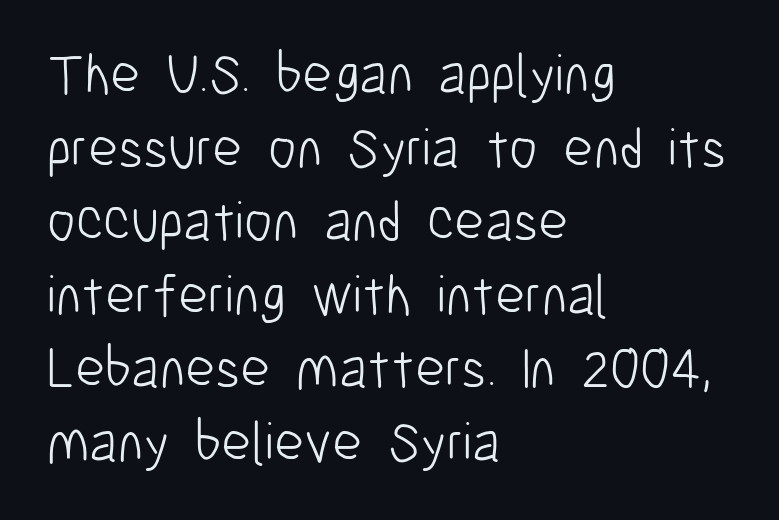
Q: Is the text bold? A: No.
Q: Is the text italic (slanted)? A: No, it is upright.
Q: Is the typeface a serif or a sans-serif typeface? A: Sans-serif.
Q: Is the text underlined? A: No.
Q: How is the paragraph aligned? A: Left-aligned.
Q: Is the spacing between letters normal or unusually wide? A: Normal.
Q: Is the spacing between lines tight, normal or loose? A: Normal.
Q: Width (condensed, normal, or wide)? A: Condensed.
Q: Stroke contrast? A: Low.
Q: x-height? A: Medium.
Q: Monospaced? A: No.
